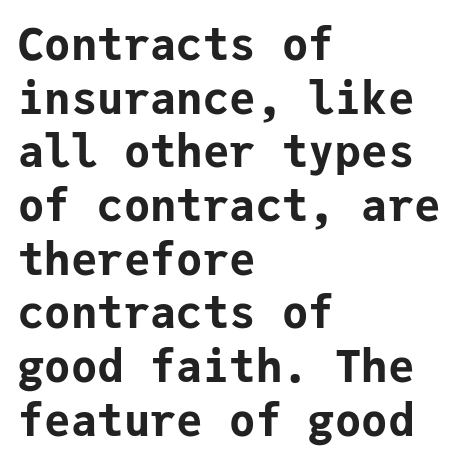
Clear beneath every line of the passage. A typesetter would label this face a sans. The rag falls on the right side of this text block. The rendering uses typewriter-style spacing with identical character cells. Tracking value appears to be zero — textbook default spacing. The font's upright variant was chosen for this text.
